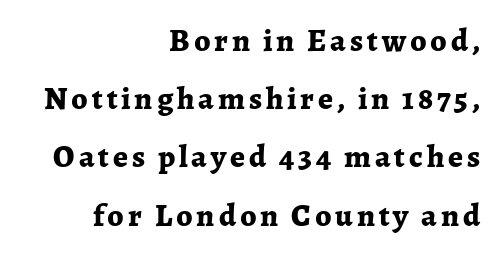
{"serif": "yes", "italic": "no", "bold": "yes", "weight": "bold", "width": "normal", "stroke_contrast": "low", "x_height": "medium", "monospaced": "no", "underline": "no", "align": "right", "line_spacing_ratio": 1.82, "glyph_px": 32}
